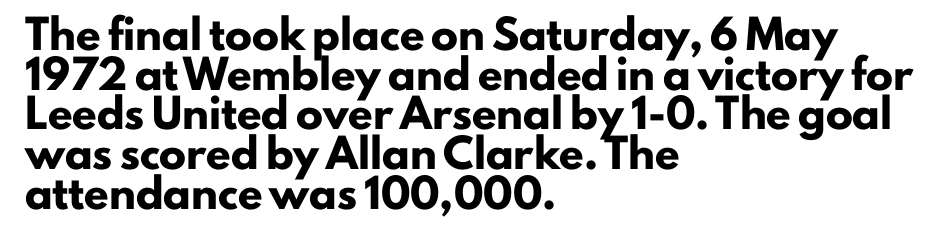
The glyphs are unaccompanied by any horizontal stroke below them. The characters look thick and weighty, a clear bold. Horizontally, the lines are justified to the leading edge only. Successive baselines arrive at the customary interval. Ordinary non-slanted type is in use.
